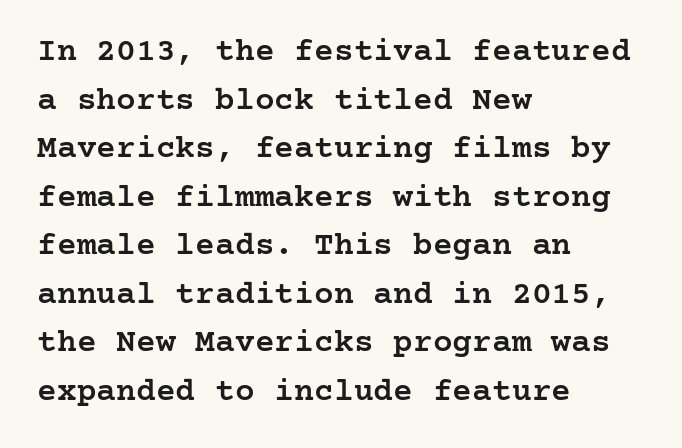
What's the leading like? Ordinary, nothing unusual. Italic? Not at all — the glyphs are vertical. Small tapered or slab feet sit at the stroke ends, so this counts as serif. The rag falls on the right side of this text block. These lines carry some extra weight — a demibold, not a full bold. Does extra space separate the letters? No, they use regular spacing.
